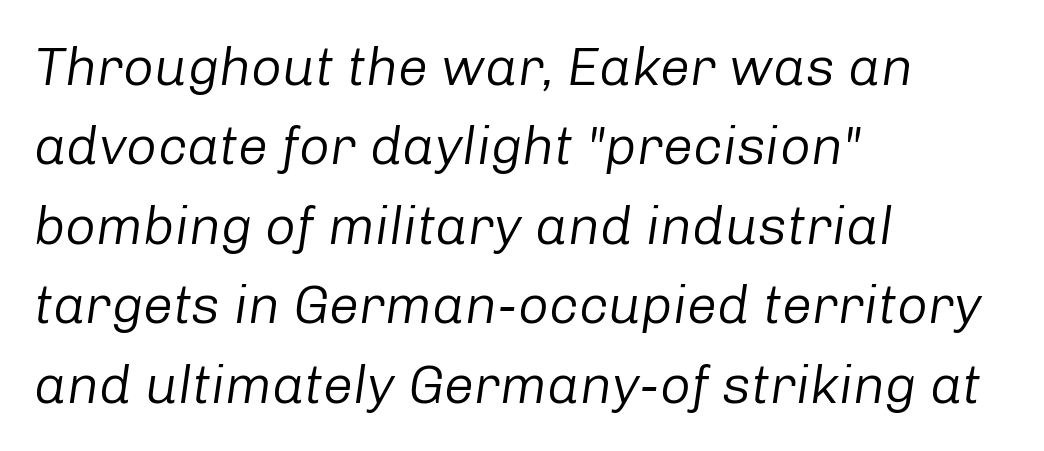
{"italic": "yes", "lean": "right", "slant_degrees": 8, "bold": "no", "weight": "regular", "width": "normal", "stroke_contrast": "low", "x_height": "medium", "monospaced": "no", "underline": "no", "align": "left", "line_spacing": "normal", "line_spacing_ratio": 1.47, "letter_spacing": "normal", "letter_spacing_em": 0.0, "glyph_px": 54}
